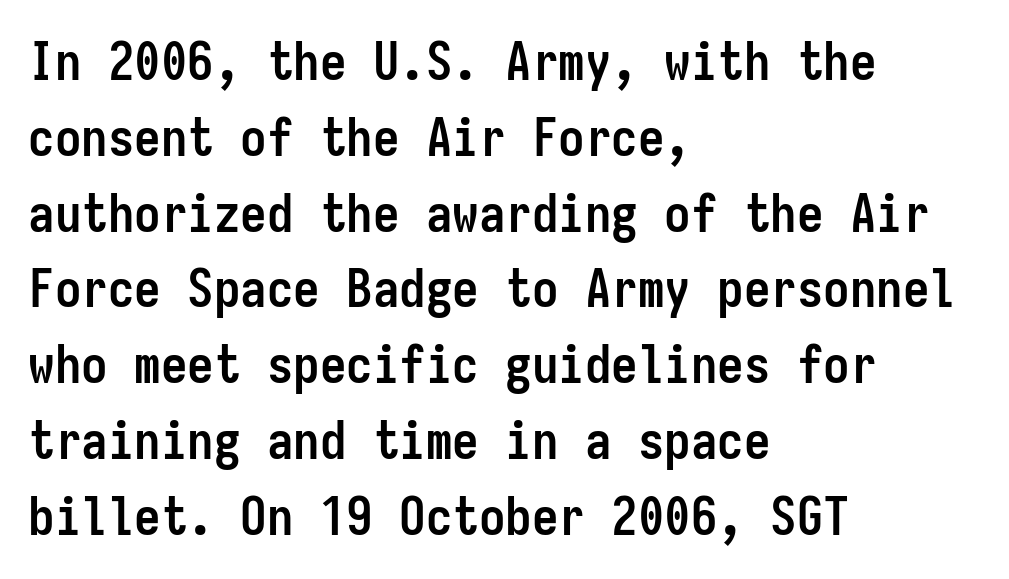
This is roman type, the default non-slanted kind. If you measured baseline to baseline, you'd find a middling distance. Is the type bold? Yes — the strokes are clearly thick and heavy. To sum up the face: it is a sans, with no serifs. Type without underlining. Think of a typewriter: that constant character pitch is what you see here.
